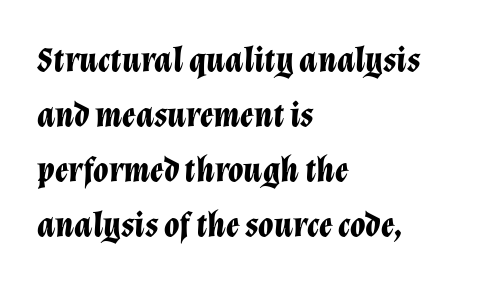
The image shows 35 px bold type, italic (leaning right); set left-aligned, normal line spacing (1.57x), normal letter spacing, not underlined; low stroke contrast and a medium x-height.
